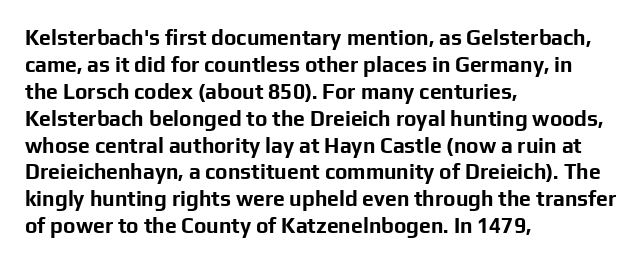
Which margin do the lines hug? The left one — the right edge is uneven. The foot of each line stays bare and open. Strokes here are thick enough to call this a true bold. Does the lettering tilt? It doesn't — this is upright. You could call the tracking neutral — neither tight nor loose. Interline gaps are of average width in this sample.
